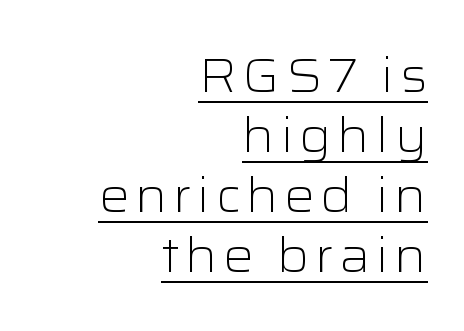
{"serif": "no", "italic": "no", "bold": "no", "weight": "light", "width": "wide", "stroke_contrast": "low", "x_height": "medium", "monospaced": "no", "underline": "yes", "align": "right", "line_spacing": "normal", "line_spacing_ratio": 1.25, "glyph_px": 48}
